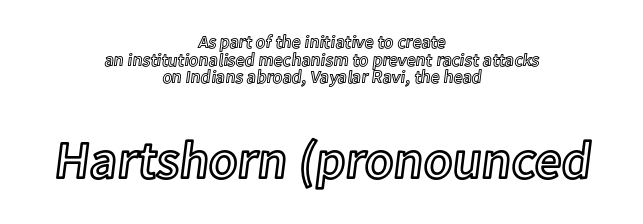
Q: Is the text italic (slanted)? A: Yes.
Q: Is the text underlined? A: No.
Q: How is the paragraph aligned? A: Centered.
Q: Is the spacing between letters normal or unusually wide? A: Normal.
Q: Is the spacing between lines tight, normal or loose? A: Tight.
Q: Which block of text is set in a larger size, the first (top) or the second (bottom)? A: The second (bottom) one.
Q: Width (condensed, normal, or wide)? A: Normal.
Q: x-height? A: Medium.
Q: Monospaced? A: No.
